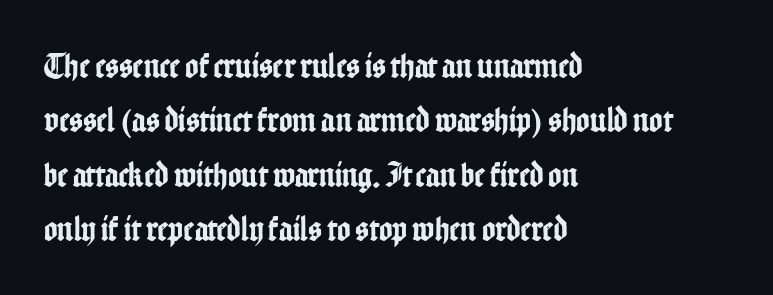
Visually the block forms a straight wall on the left and a jagged coastline on the right. The strip under each line holds only bare page. Posture: straight, roman, zero tilt. Font category for this specimen: sans-serif.
